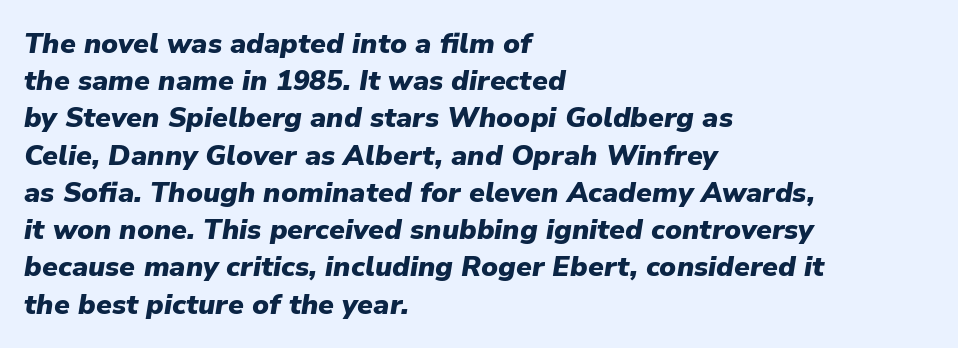
{"italic": "yes", "lean": "right", "slant_degrees": 9, "bold": "yes", "weight": "heavy", "width": "normal", "stroke_contrast": "low", "x_height": "medium", "monospaced": "no", "underline": "no", "align": "left", "line_spacing": "normal", "line_spacing_ratio": 1.33, "letter_spacing": "normal", "letter_spacing_em": 0.0, "glyph_px": 28}
